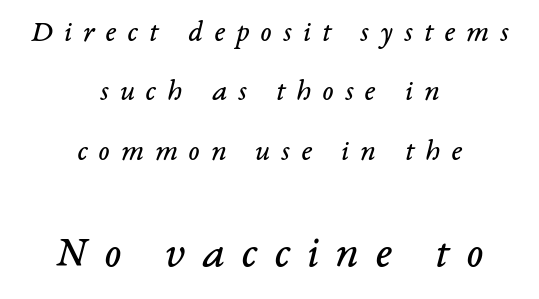
{"serif": "yes", "italic": "yes", "lean": "right", "slant_degrees": 14, "bold": "no", "weight": "regular", "width": "normal", "stroke_contrast": "low", "x_height": "medium", "monospaced": "no", "underline": "no", "align": "center", "line_spacing": "loose", "line_spacing_ratio": 1.98, "letter_spacing": "wide", "letter_spacing_em": 0.37, "larger_block": "second", "size_ratio": 1.5, "glyph_px": 45}
